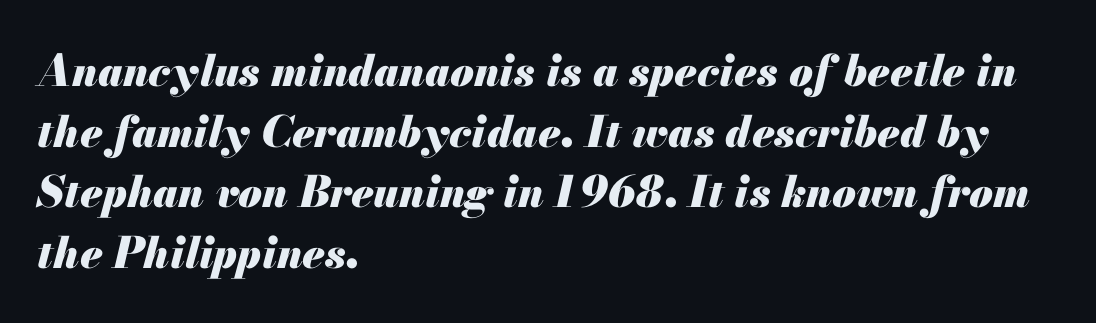
The specimen reads as italic at a glance. Successive baselines arrive at the customary interval. Where is the straight margin? On the left. Words float on clear page, feet unadorned. These lines keep a tight, regular rhythm from letter to letter.
